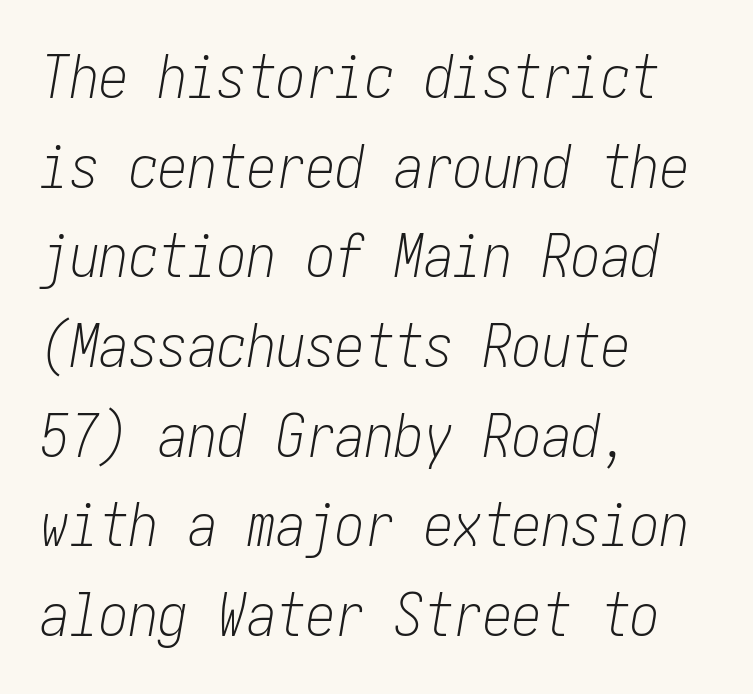
Q: Is the text bold? A: No.
Q: Is the text italic (slanted)? A: Yes, it leans right by about 10 degrees.
Q: Is the text underlined? A: No.
Q: How is the paragraph aligned? A: Left-aligned.
Q: Is the spacing between letters normal or unusually wide? A: Normal.
Q: Is the spacing between lines tight, normal or loose? A: Normal.
Q: Width (condensed, normal, or wide)? A: Condensed.
Q: Stroke contrast? A: Low.
Q: x-height? A: Medium.
